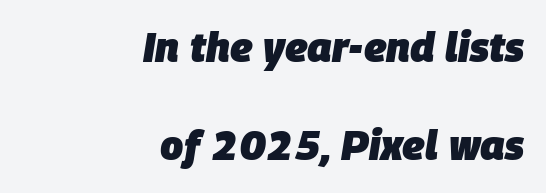
Q: Is the text bold? A: Yes.
Q: Is the text italic (slanted)? A: Yes, it leans right by about 9 degrees.
Q: Is the text underlined? A: No.
Q: How is the paragraph aligned? A: Right-aligned.
Q: Is the spacing between letters normal or unusually wide? A: Normal.
Q: Is the spacing between lines tight, normal or loose? A: Loose.
Q: Width (condensed, normal, or wide)? A: Normal.
Q: Stroke contrast? A: Low.
Q: x-height? A: Large.
Q: Monospaced? A: No.
